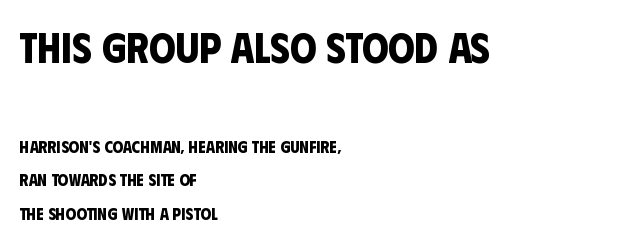
The image shows 42 px bold, condensed sans-serif type; set left-aligned, loose line spacing (1.96x), normal letter spacing, not underlined; the first (top) block is 2.47x larger; low stroke contrast and a large x-height.
